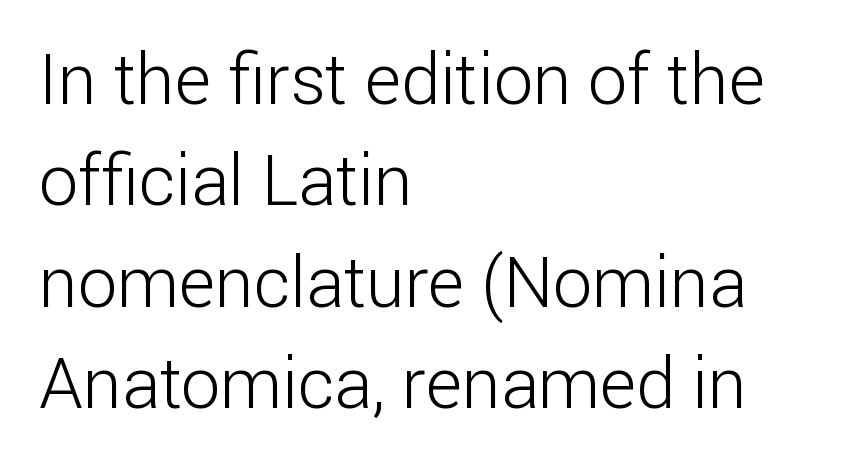
Q: Is the text bold? A: No.
Q: Is the text italic (slanted)? A: No, it is upright.
Q: Is the typeface a serif or a sans-serif typeface? A: Sans-serif.
Q: Is the text underlined? A: No.
Q: How is the paragraph aligned? A: Left-aligned.
Q: Is the spacing between letters normal or unusually wide? A: Normal.
Q: Is the spacing between lines tight, normal or loose? A: Normal.
Q: Width (condensed, normal, or wide)? A: Normal.
Q: Stroke contrast? A: Low.
Q: x-height? A: Medium.
Q: Monospaced? A: No.
